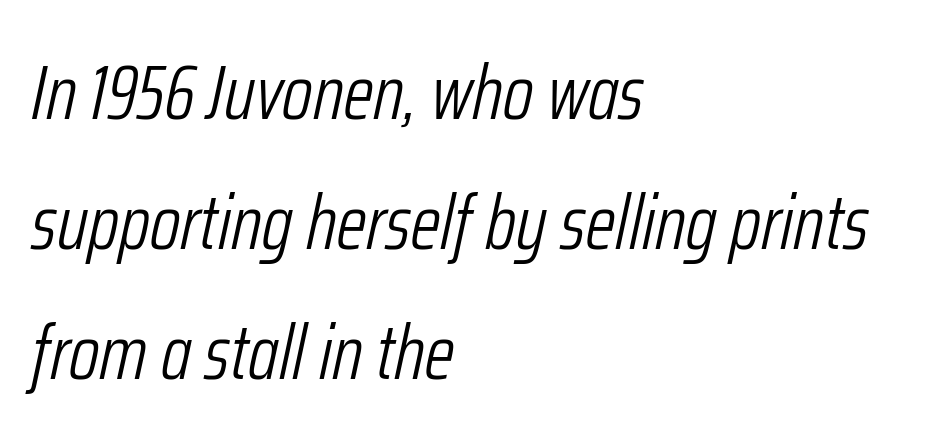
{"italic": "yes", "lean": "right", "slant_degrees": 12, "bold": "no", "weight": "light", "width": "condensed", "stroke_contrast": "low", "x_height": "medium", "monospaced": "no", "underline": "no", "align": "left", "line_spacing": "normal", "line_spacing_ratio": 1.69, "letter_spacing": "normal", "letter_spacing_em": 0.0, "glyph_px": 77}
